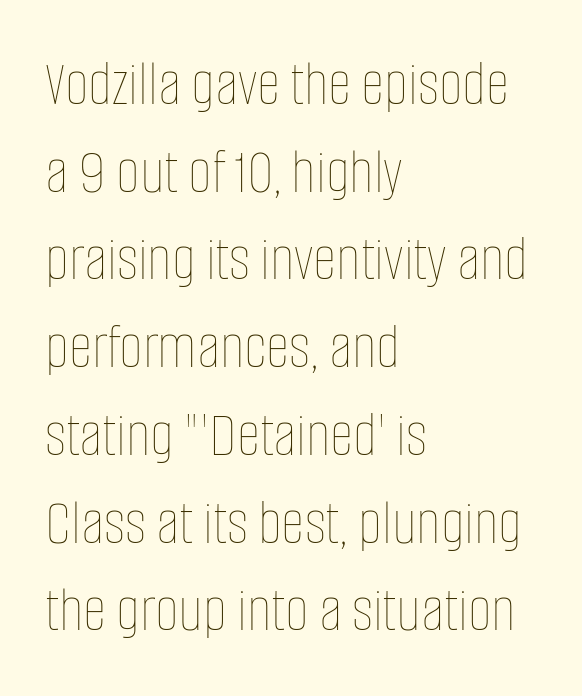
The image shows 65 px thin, condensed type, upright; set left-aligned, normal line spacing (1.35x), normal letter spacing, not underlined; low stroke contrast and a large x-height.
